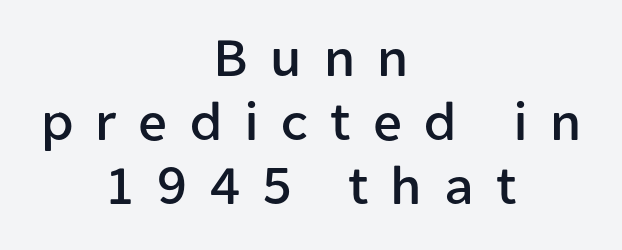
{"serif": "no", "italic": "no", "width": "normal", "stroke_contrast": "low", "x_height": "medium", "monospaced": "no", "underline": "no", "align": "center", "line_spacing": "tight", "line_spacing_ratio": 1.12, "letter_spacing": "wide", "letter_spacing_em": 0.39, "glyph_px": 57}
